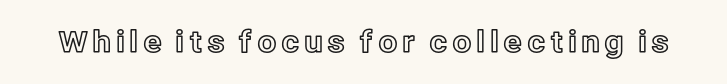
Q: Is the text italic (slanted)? A: No, it is upright.
Q: Is the text underlined? A: No.
Q: Width (condensed, normal, or wide)? A: Normal.
Q: x-height? A: Medium.
Q: Monospaced? A: No.
